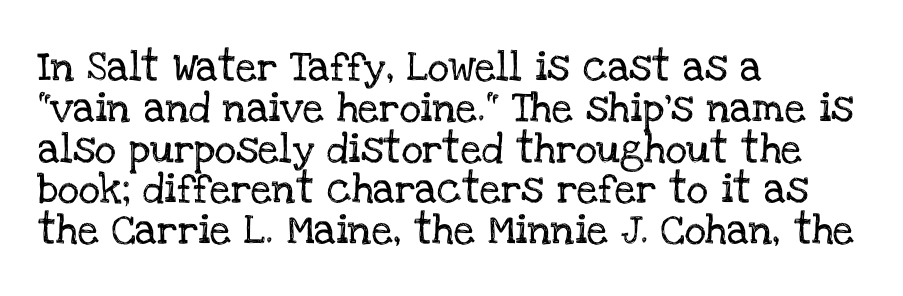
Q: Is the text italic (slanted)? A: No, it is upright.
Q: Is the typeface a serif or a sans-serif typeface? A: Serif.
Q: Is the text underlined? A: No.
Q: How is the paragraph aligned? A: Left-aligned.
Q: Is the spacing between letters normal or unusually wide? A: Normal.
Q: Is the spacing between lines tight, normal or loose? A: Normal.
Q: Width (condensed, normal, or wide)? A: Normal.
Q: Stroke contrast? A: Low.
Q: x-height? A: Large.
Q: Monospaced? A: No.
